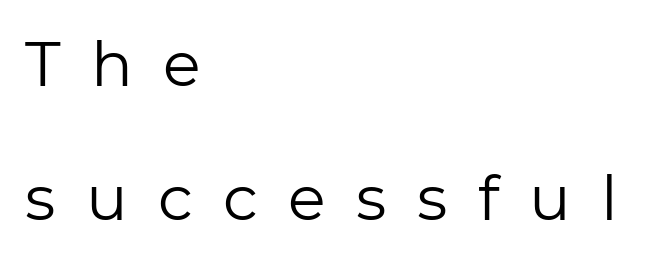
Q: Is the text bold? A: No.
Q: Is the text italic (slanted)? A: No, it is upright.
Q: Is the typeface a serif or a sans-serif typeface? A: Sans-serif.
Q: Is the text underlined? A: No.
Q: How is the paragraph aligned? A: Left-aligned.
Q: Is the spacing between letters normal or unusually wide? A: Unusually wide.
Q: Is the spacing between lines tight, normal or loose? A: Loose.
Q: Width (condensed, normal, or wide)? A: Normal.
Q: Stroke contrast? A: Low.
Q: x-height? A: Medium.
Q: Monospaced? A: No.
